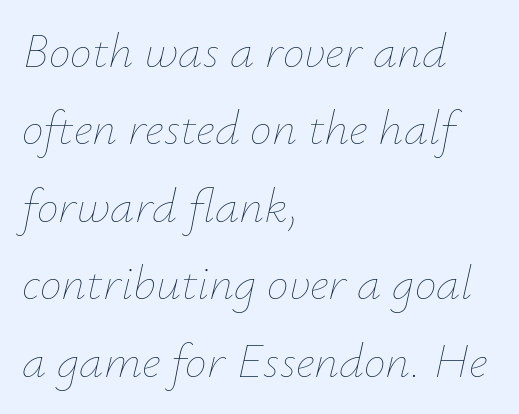
A typesetter would call this proportional, since set widths differ per character. Teacher's note: observe the even left margin — that is flush-left alignment. Ink coverage per letter is moderate at most. Underline: absent.
